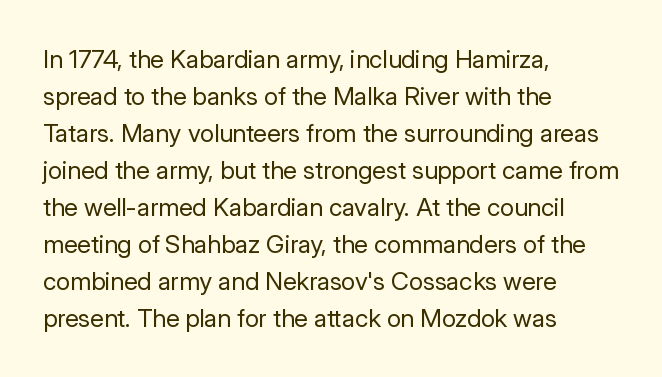
{"italic": "no", "bold": "no", "underline": "no", "align": "left", "line_spacing": "normal", "line_spacing_ratio": 1.48, "letter_spacing": "normal", "letter_spacing_em": 0.0, "glyph_px": 25}
